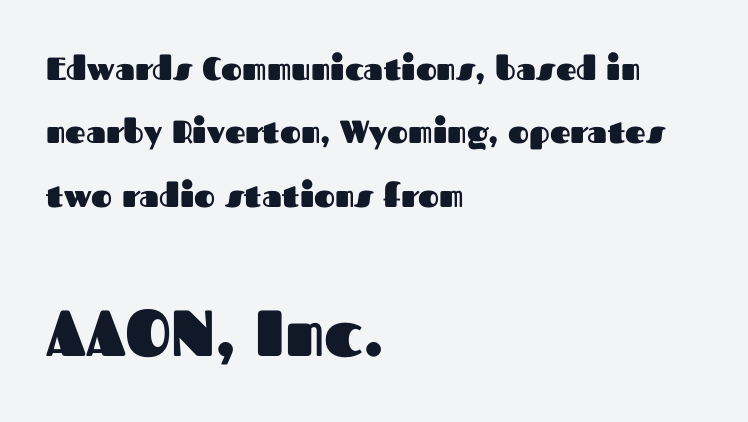
Q: Is the text bold? A: Yes.
Q: Is the text italic (slanted)? A: No, it is upright.
Q: Is the typeface a serif or a sans-serif typeface? A: Sans-serif.
Q: Is the text underlined? A: No.
Q: How is the paragraph aligned? A: Left-aligned.
Q: Is the spacing between letters normal or unusually wide? A: Normal.
Q: Is the spacing between lines tight, normal or loose? A: Loose.
Q: Which block of text is set in a larger size, the first (top) or the second (bottom)? A: The second (bottom) one.
Q: Width (condensed, normal, or wide)? A: Normal.
Q: Stroke contrast? A: Medium.
Q: x-height? A: Medium.
Q: Monospaced? A: No.
